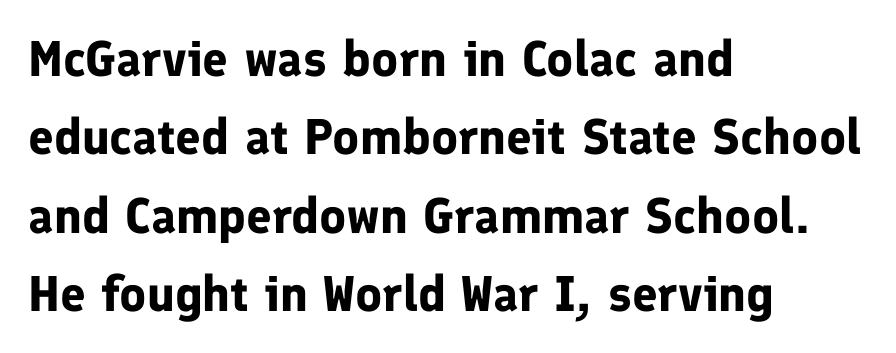
The image shows 50 px bold sans-serif type, upright; set left-aligned, normal line spacing (1.57x), normal letter spacing, not underlined; low stroke contrast and a medium x-height.
